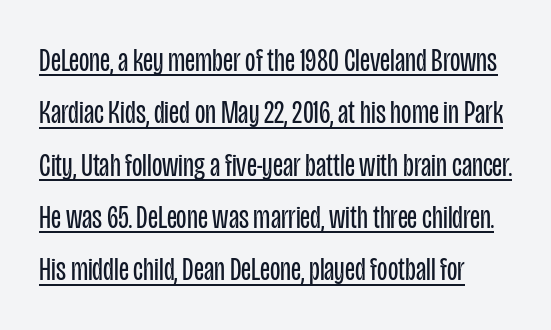
Q: Is the text bold? A: No.
Q: Is the text italic (slanted)? A: No, it is upright.
Q: Is the typeface a serif or a sans-serif typeface? A: Sans-serif.
Q: Is the text underlined? A: Yes.
Q: Is the spacing between letters normal or unusually wide? A: Normal.
Q: Is the spacing between lines tight, normal or loose? A: Normal.
Q: Width (condensed, normal, or wide)? A: Condensed.
Q: Stroke contrast? A: Low.
Q: x-height? A: Large.
Q: Monospaced? A: No.
